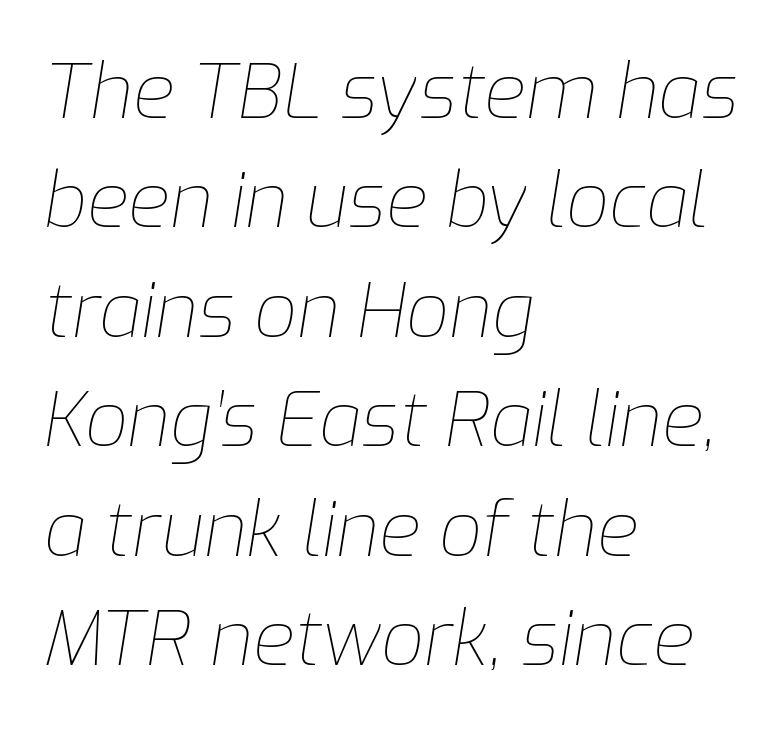
{"italic": "yes", "lean": "right", "slant_degrees": 9, "bold": "no", "weight": "thin", "width": "normal", "stroke_contrast": "low", "x_height": "medium", "monospaced": "no", "underline": "no", "align": "left", "line_spacing": "normal", "line_spacing_ratio": 1.44, "letter_spacing": "normal", "letter_spacing_em": 0.0, "glyph_px": 76}
